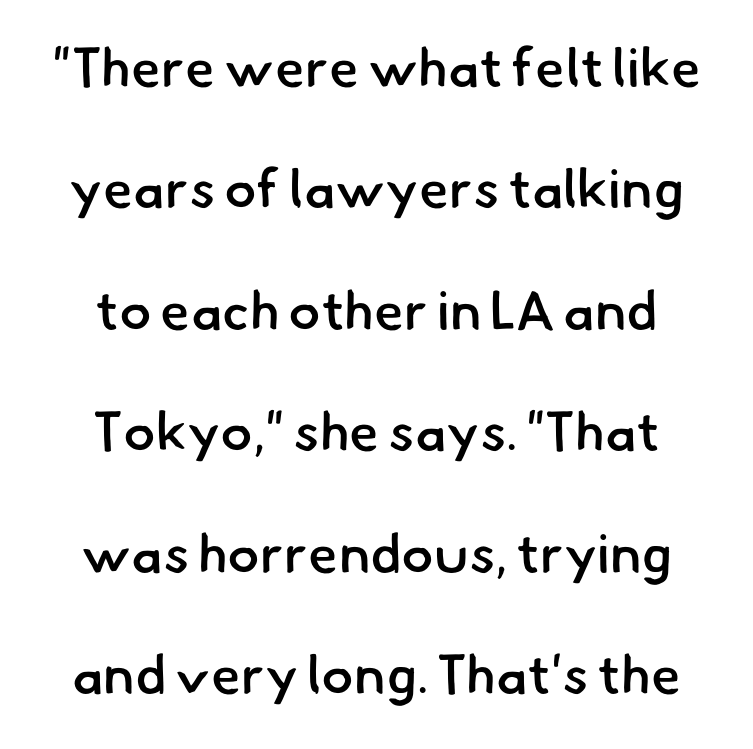
Q: Is the text bold? A: Semi-bold.
Q: Is the typeface a serif or a sans-serif typeface? A: Sans-serif.
Q: Is the text underlined? A: No.
Q: How is the paragraph aligned? A: Centered.
Q: Is the spacing between letters normal or unusually wide? A: Normal.
Q: Is the spacing between lines tight, normal or loose? A: Loose.
Q: Width (condensed, normal, or wide)? A: Normal.
Q: Stroke contrast? A: Low.
Q: x-height? A: Small.
Q: Monospaced? A: No.
